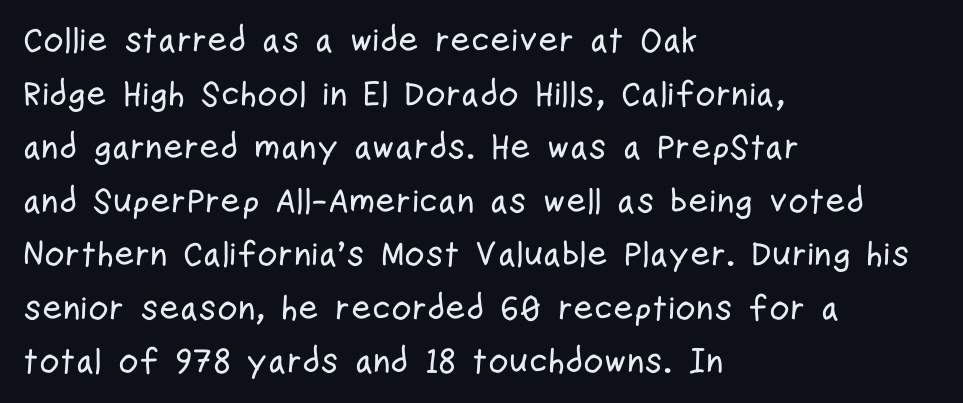
The image shows 35 px condensed sans-serif type, upright; set left-aligned, normal line spacing (1.53x), normal letter spacing, not underlined; low stroke contrast and a medium x-height.
